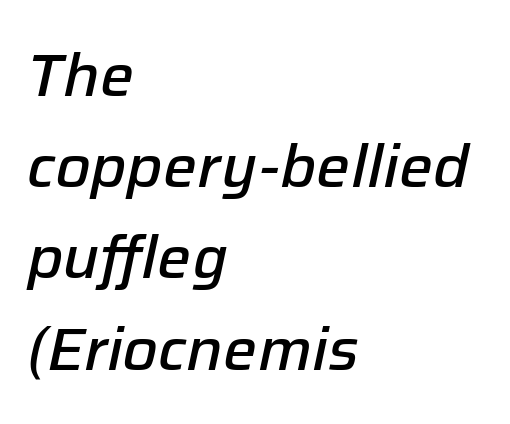
Q: Is the text bold? A: Semi-bold.
Q: Is the text italic (slanted)? A: Yes, it leans right by about 12 degrees.
Q: Is the text underlined? A: No.
Q: How is the paragraph aligned? A: Left-aligned.
Q: Is the spacing between letters normal or unusually wide? A: Normal.
Q: Is the spacing between lines tight, normal or loose? A: Normal.
Q: Width (condensed, normal, or wide)? A: Normal.
Q: Stroke contrast? A: Low.
Q: x-height? A: Medium.
Q: Monospaced? A: No.
